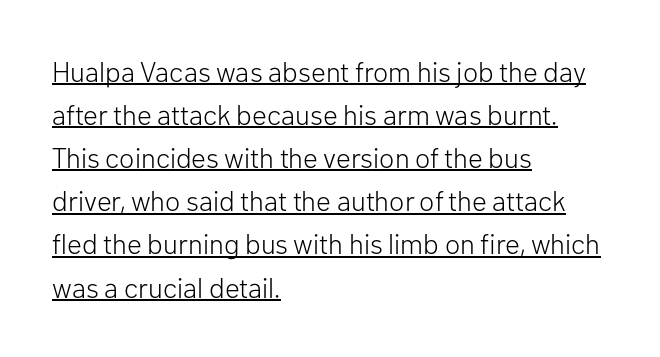
{"serif": "no", "italic": "no", "bold": "no", "weight": "light", "width": "normal", "stroke_contrast": "low", "x_height": "medium", "monospaced": "no", "underline": "yes", "align": "left", "line_spacing": "normal", "line_spacing_ratio": 1.54, "letter_spacing": "normal", "letter_spacing_em": 0.0, "glyph_px": 28}
